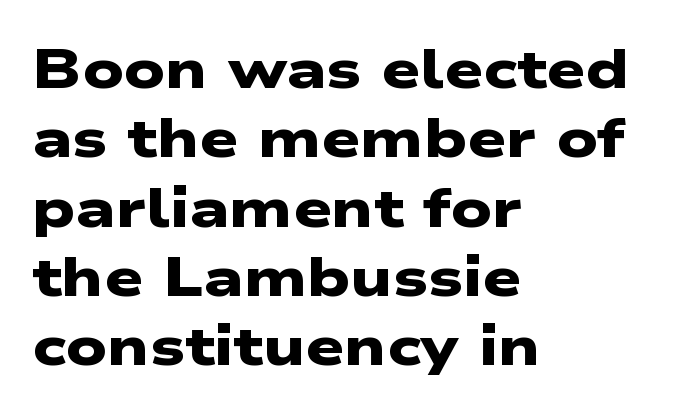
{"serif": "no", "bold": "yes", "weight": "heavy", "width": "wide", "stroke_contrast": "low", "x_height": "medium", "monospaced": "no", "underline": "no", "align": "left", "line_spacing": "normal", "line_spacing_ratio": 1.26, "letter_spacing": "normal", "letter_spacing_em": 0.0, "glyph_px": 55}
